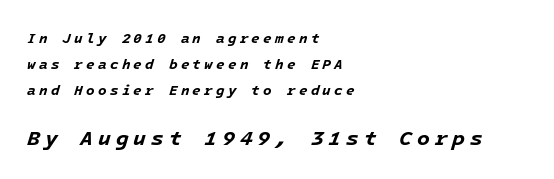
Tracking here is generous; glyphs stand well apart from one another. The lettering tilts uniformly, giving the passage an italic look. Nobody drew a line under any word here. Top chunk: small. Bottom chunk: large. Strong, thick strokes mark this as bold type.
